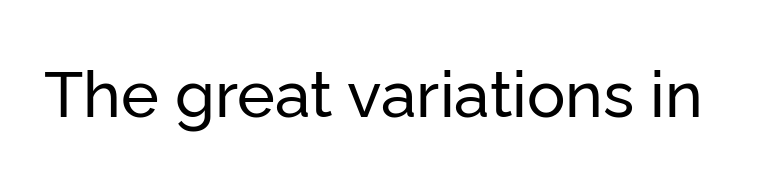
{"serif": "no", "italic": "no", "width": "normal", "stroke_contrast": "low", "x_height": "medium", "monospaced": "no", "underline": "no", "letter_spacing": "normal", "letter_spacing_em": 0.0, "glyph_px": 64}
